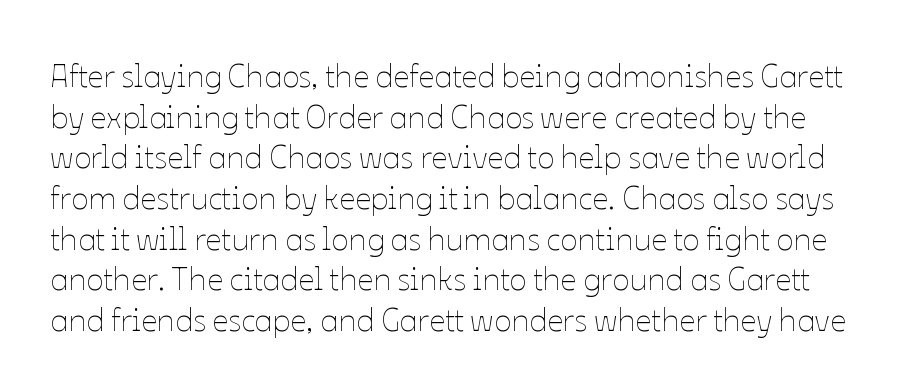
You can tell it's not italic because the verticals are truly vertical. Nobody drew a line under any word here. This sample has the flowing, uneven cadence of proportional lettering. Each stroke keeps to a modest, everyday thickness or less. Letter spacing: default. A normal amount of white space separates one row of letters from the next.
